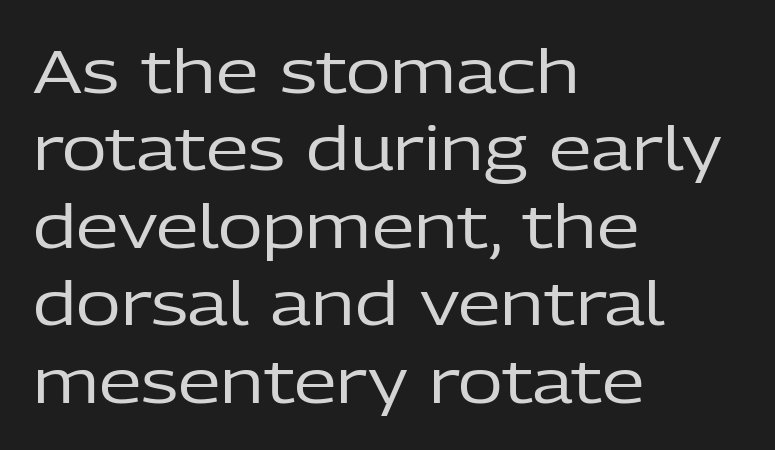
This is the regular roman posture of the typeface. Classification — sans serif. Honestly, there is no underline to notice here at all. Summary of weight: not heavy and not bold. Spacing between characters is what you'd get straight out of the box. Which margin do the lines hug? The left one — the right edge is uneven.
